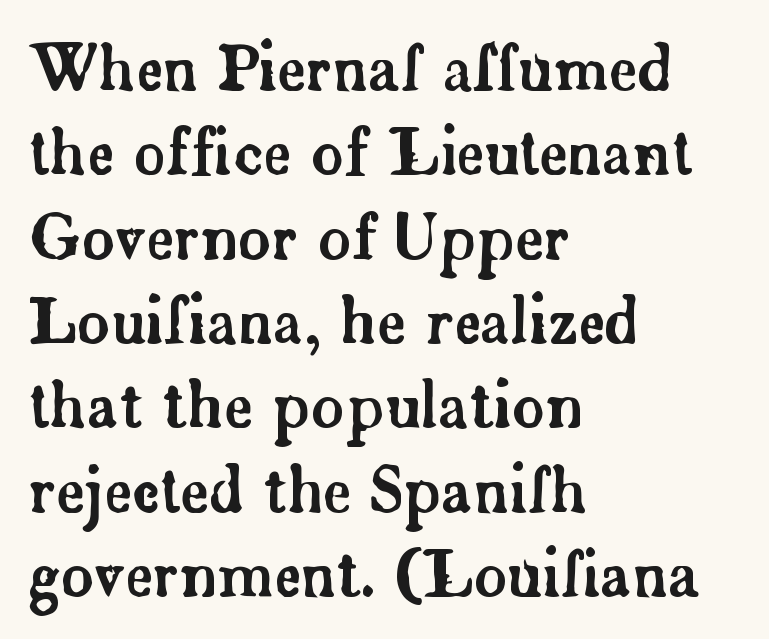
Letterform terminals end in serifs throughout the passage. Lines of text with bare space underneath. It's the straight-up-and-down kind of type. Letter spacing: default. This sample keeps an unexceptional amount of space between lines. Reading down the block, your eye returns to a fixed left position each line.
